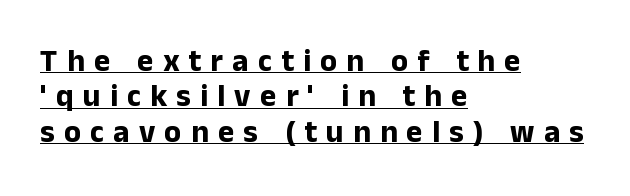
{"serif": "no", "italic": "no", "bold": "yes", "weight": "bold", "width": "normal", "stroke_contrast": "low", "x_height": "medium", "monospaced": "no", "underline": "yes", "align": "left", "line_spacing": "tight", "line_spacing_ratio": 1.14, "letter_spacing": "wide", "letter_spacing_em": 0.3, "glyph_px": 31}
